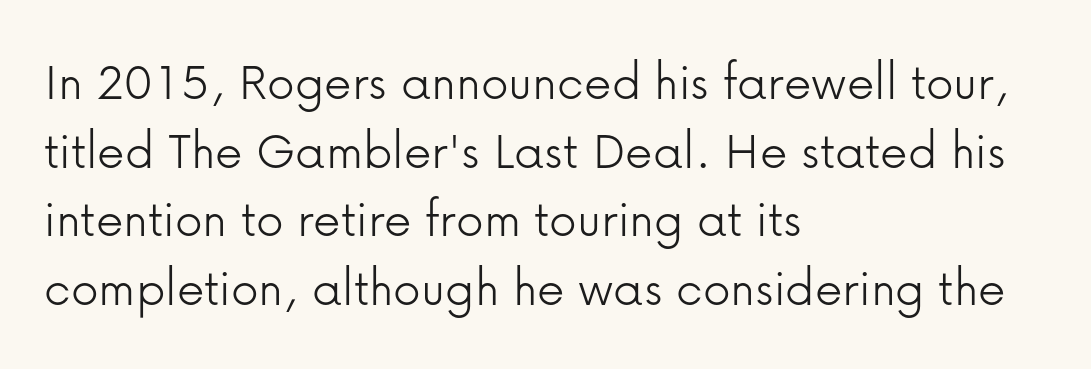
The image shows 55 px light sans-serif type, upright; set left-aligned, normal line spacing (1.25x), normal letter spacing, not underlined; low stroke contrast and a medium x-height.
